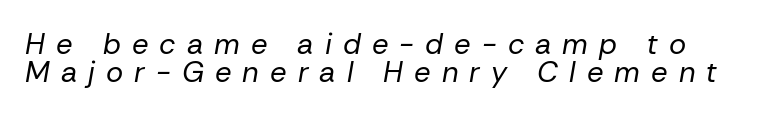
Q: Is the text bold? A: No.
Q: Is the text italic (slanted)? A: Yes, it leans right by about 10 degrees.
Q: Is the text underlined? A: No.
Q: Is the spacing between letters normal or unusually wide? A: Unusually wide.
Q: Is the spacing between lines tight, normal or loose? A: Tight.
Q: Width (condensed, normal, or wide)? A: Normal.
Q: Stroke contrast? A: Low.
Q: x-height? A: Medium.
Q: Monospaced? A: No.
